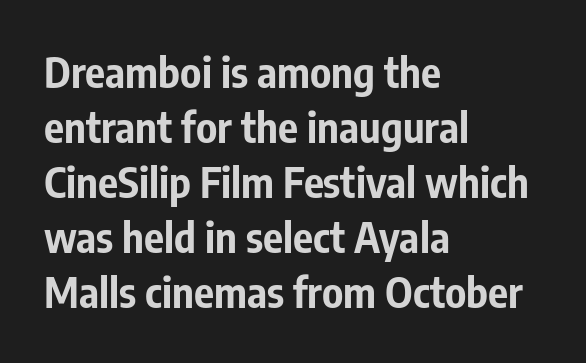
{"serif": "no", "italic": "no", "bold": "yes", "weight": "bold", "width": "condensed", "stroke_contrast": "low", "x_height": "medium", "monospaced": "no", "underline": "no", "align": "left", "line_spacing": "normal", "line_spacing_ratio": 1.31, "letter_spacing": "normal", "letter_spacing_em": 0.0, "glyph_px": 42}
